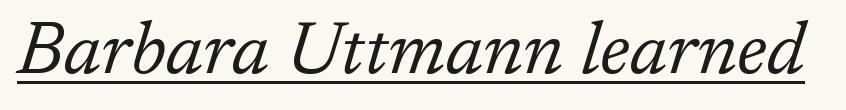
The image shows 75 px light serif type, italic (leaning right); set normal letter spacing, underlined; low stroke contrast and a medium x-height.
